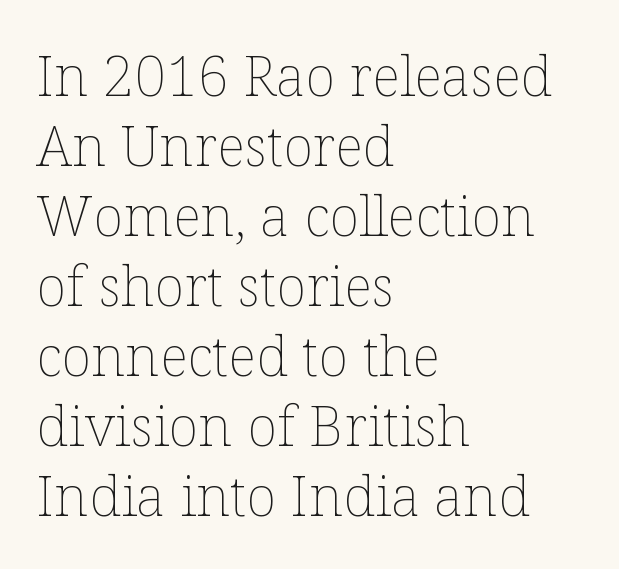
Nope, not italic — everything's standing straight. Letter spacing: default. Baseline-to-baseline distance is the conventional proportion of letter height. Summary of weight: not heavy and not bold. All the whitespace from short lines collects on the right. A typesetter would call this proportional, since set widths differ per character.
